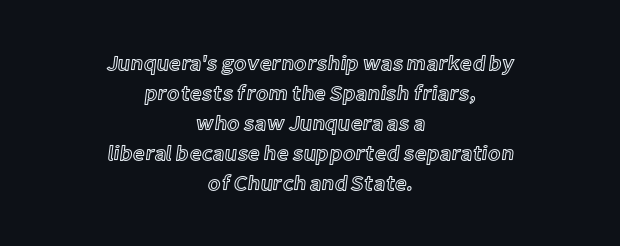
{"underline": "no", "align": "center", "line_spacing": "normal", "line_spacing_ratio": 1.43, "letter_spacing": "normal", "letter_spacing_em": 0.0, "glyph_px": 21}
